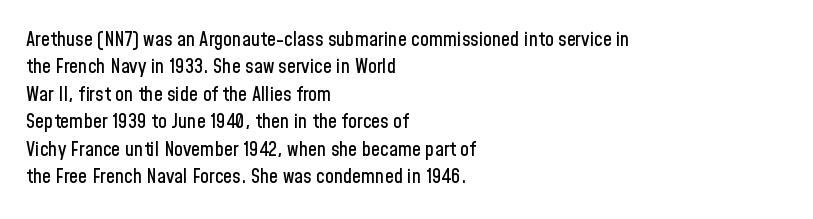
The image shows 20 px text type, upright; set left-aligned, normal line spacing (1.37x), normal letter spacing, not underlined.
